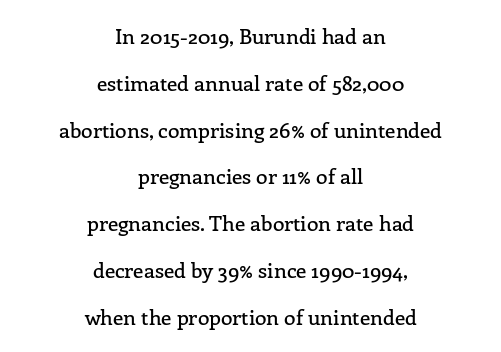
Q: Is the text italic (slanted)? A: No, it is upright.
Q: Is the text underlined? A: No.
Q: How is the paragraph aligned? A: Centered.
Q: Is the spacing between letters normal or unusually wide? A: Normal.
Q: Is the spacing between lines tight, normal or loose? A: Loose.
